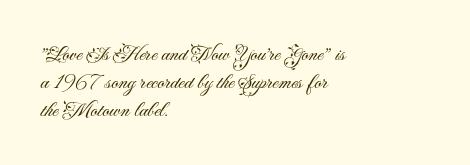
Q: Is the text bold? A: No.
Q: Is the text italic (slanted)? A: Yes.
Q: Is the text underlined? A: No.
Q: How is the paragraph aligned? A: Left-aligned.
Q: Is the spacing between letters normal or unusually wide? A: Normal.
Q: Is the spacing between lines tight, normal or loose? A: Normal.
